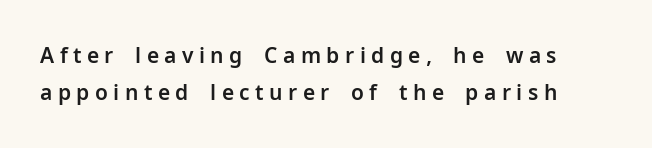
{"italic": "no", "underline": "no", "line_spacing_ratio": 1.77, "letter_spacing": "wide", "letter_spacing_em": 0.26, "glyph_px": 21}
